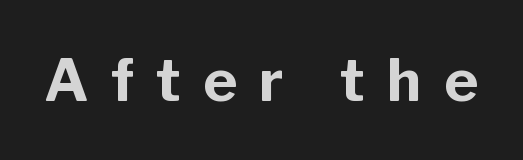
{"serif": "no", "italic": "no", "bold": "yes", "weight": "bold", "width": "normal", "stroke_contrast": "low", "x_height": "medium", "monospaced": "no", "underline": "no", "letter_spacing": "wide", "letter_spacing_em": 0.38, "glyph_px": 58}
